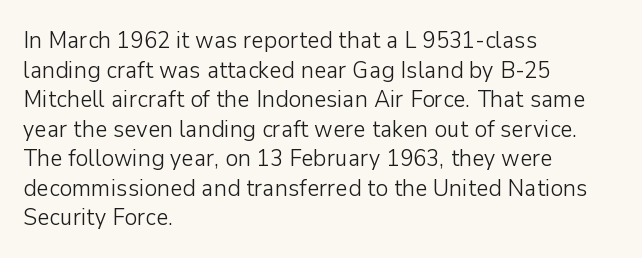
Q: Is the text bold? A: No.
Q: Is the text italic (slanted)? A: No, it is upright.
Q: Is the text underlined? A: No.
Q: How is the paragraph aligned? A: Left-aligned.
Q: Is the spacing between letters normal or unusually wide? A: Normal.
